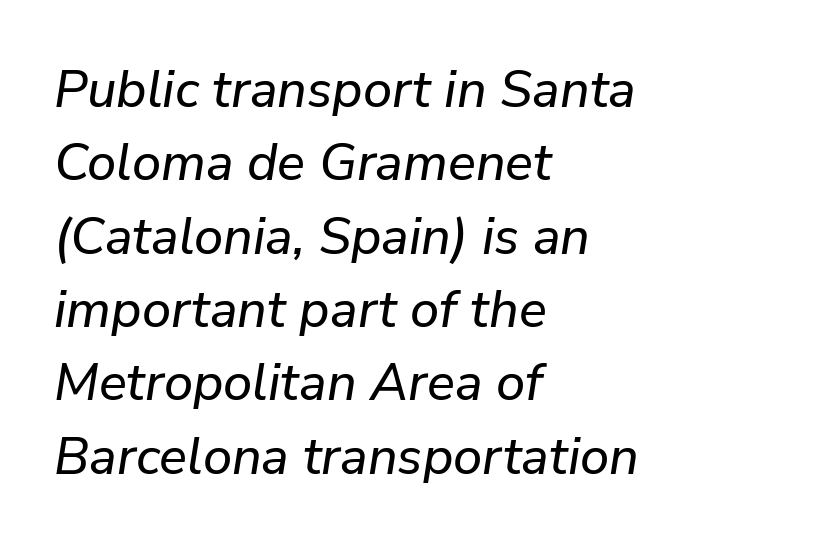
{"italic": "yes", "lean": "right", "slant_degrees": 9, "width": "normal", "stroke_contrast": "low", "x_height": "medium", "monospaced": "no", "underline": "no", "align": "left", "line_spacing": "normal", "line_spacing_ratio": 1.41, "letter_spacing": "normal", "letter_spacing_em": 0.0, "glyph_px": 52}
